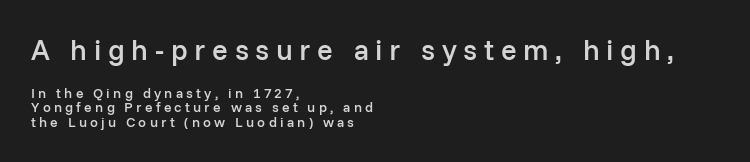
Q: Is the text bold? A: Semi-bold.
Q: Is the text italic (slanted)? A: No, it is upright.
Q: Is the typeface a serif or a sans-serif typeface? A: Sans-serif.
Q: Is the text underlined? A: No.
Q: How is the paragraph aligned? A: Left-aligned.
Q: Is the spacing between letters normal or unusually wide? A: Unusually wide.
Q: Is the spacing between lines tight, normal or loose? A: Tight.
Q: Which block of text is set in a larger size, the first (top) or the second (bottom)? A: The first (top) one.
Q: Width (condensed, normal, or wide)? A: Normal.
Q: Stroke contrast? A: Low.
Q: x-height? A: Medium.
Q: Monospaced? A: No.
